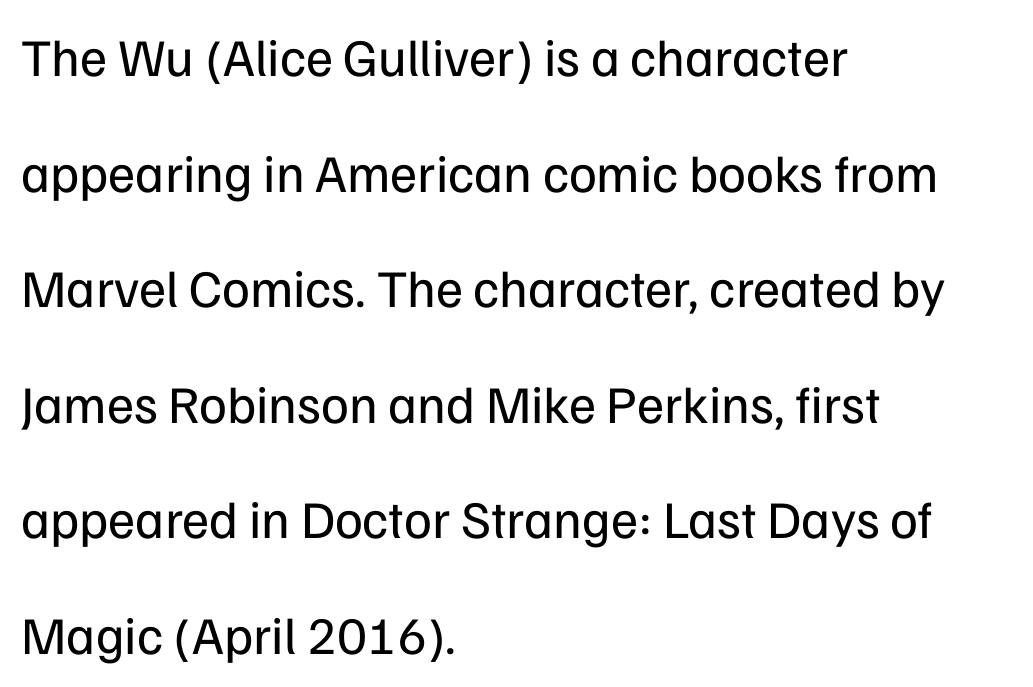
The image shows 53 px regular-weight sans-serif type, upright; set left-aligned, loose line spacing (2.18x), normal letter spacing, not underlined; low stroke contrast and a medium x-height.
